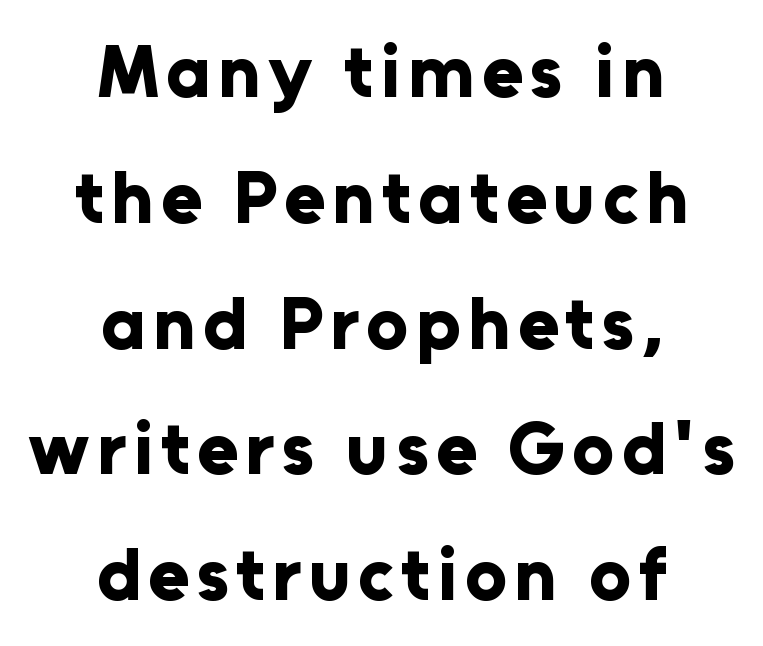
Rendered with straight, roman letterforms. Look at the stroke-to-counter ratio: heavy, a bold. This is sans-serif lettering, the kind often seen on screens and signage. In CSS terms this would be text-align: center.
